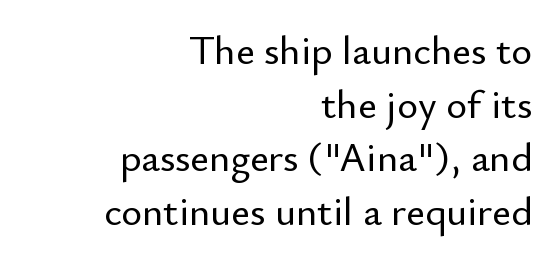
Q: Is the text italic (slanted)? A: No, it is upright.
Q: Is the typeface a serif or a sans-serif typeface? A: Sans-serif.
Q: Is the text underlined? A: No.
Q: How is the paragraph aligned? A: Right-aligned.
Q: Is the spacing between letters normal or unusually wide? A: Normal.
Q: Is the spacing between lines tight, normal or loose? A: Normal.
Q: Width (condensed, normal, or wide)? A: Normal.
Q: Stroke contrast? A: Low.
Q: x-height? A: Small.
Q: Monospaced? A: No.
